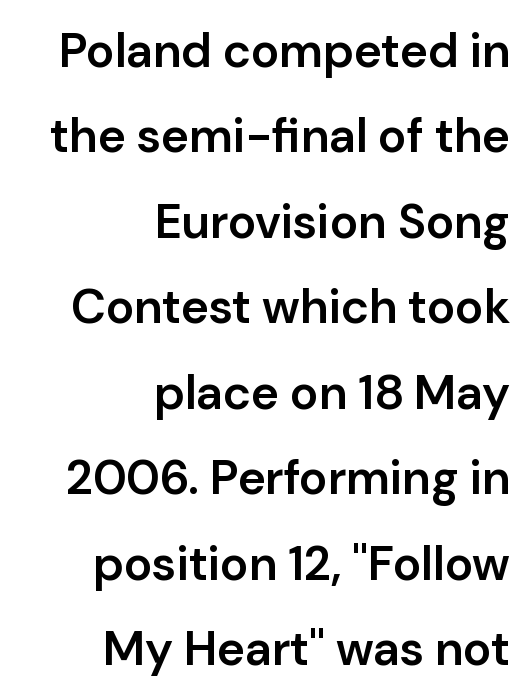
Q: Is the text bold? A: Semi-bold.
Q: Is the text italic (slanted)? A: No, it is upright.
Q: Is the typeface a serif or a sans-serif typeface? A: Sans-serif.
Q: Is the text underlined? A: No.
Q: How is the paragraph aligned? A: Right-aligned.
Q: Is the spacing between letters normal or unusually wide? A: Normal.
Q: Width (condensed, normal, or wide)? A: Normal.
Q: Stroke contrast? A: Low.
Q: x-height? A: Medium.
Q: Monospaced? A: No.
